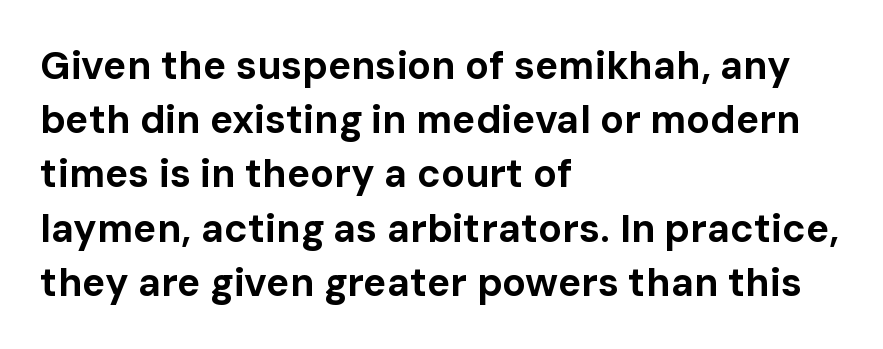
Q: Is the text bold? A: Yes.
Q: Is the text italic (slanted)? A: No, it is upright.
Q: Is the typeface a serif or a sans-serif typeface? A: Sans-serif.
Q: Is the text underlined? A: No.
Q: How is the paragraph aligned? A: Left-aligned.
Q: Is the spacing between letters normal or unusually wide? A: Normal.
Q: Is the spacing between lines tight, normal or loose? A: Normal.
Q: Width (condensed, normal, or wide)? A: Normal.
Q: Stroke contrast? A: Low.
Q: x-height? A: Medium.
Q: Monospaced? A: No.
